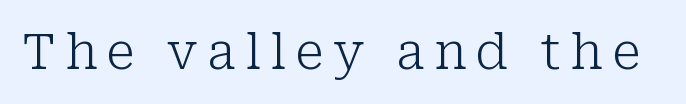
Little horizontal feet cap the strokes, marking this as serif type. Think of a printed novel: that variable character pitch is what you see here. The weight would be labelled regular, book, light, or lighter still. Italic? Not at all — the glyphs are vertical. Descenders are the only things crossing below the line.
